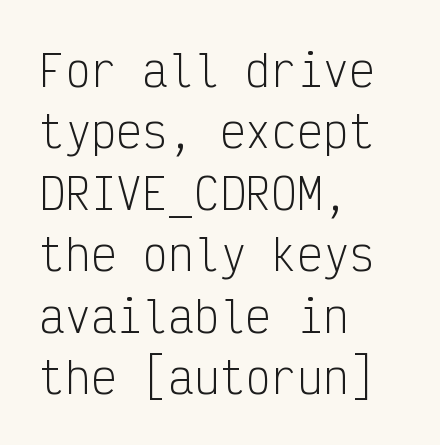
Each stroke keeps to a modest, everyday thickness or less. How are the letters spaced? Ordinarily, with no added tracking. This sample uses an upright cut, with every glyph sitting square on the baseline. This block has exactly the height ordinary leading produces. The foot of each line stays bare and open.
